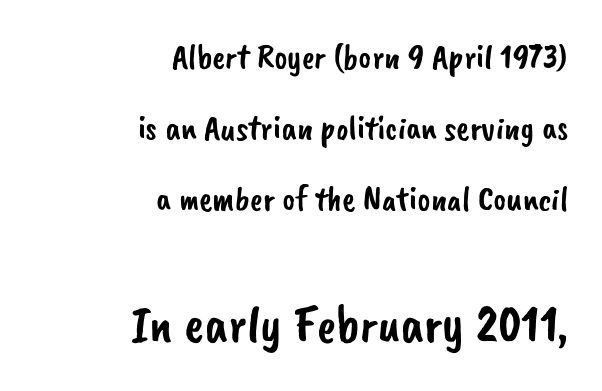
Horizontally, the lines are justified to the trailing edge only. Glyph-to-glyph distance matches everyday printed text. Honestly, the rows look like they've been pulled way apart. These lines are rendered in a variable-pitch font.
